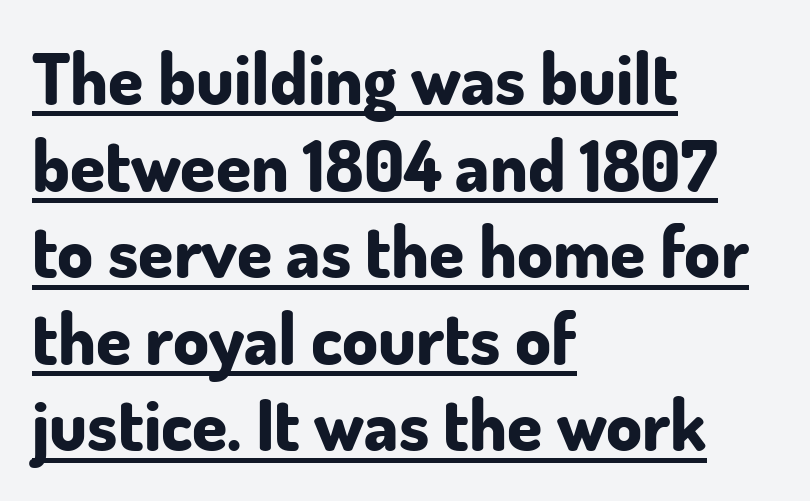
The image shows 71 px bold sans-serif type, upright; set left-aligned, line spacing 1.22x, normal letter spacing, underlined; low stroke contrast and a small x-height.
